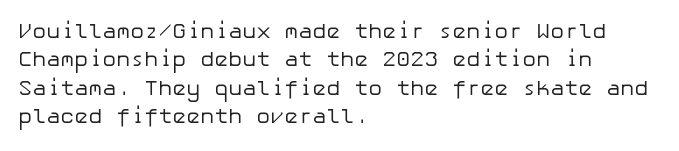
Evenly set lines give the paragraph a standard silhouette. Students, note that the glyphs here touch the page at normal intervals. In terms of posture, this sample is upright. Typeset ragged right — the left edge is the straight one.
